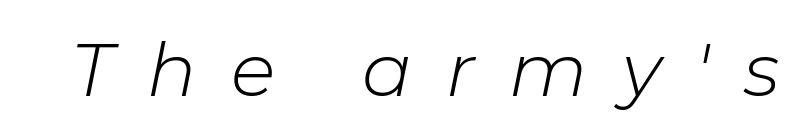
Q: Is the text bold? A: No.
Q: Is the text italic (slanted)? A: Yes, it leans right by about 11 degrees.
Q: Is the text underlined? A: No.
Q: Is the spacing between letters normal or unusually wide? A: Unusually wide.
Q: Width (condensed, normal, or wide)? A: Normal.
Q: Stroke contrast? A: Low.
Q: x-height? A: Medium.
Q: Monospaced? A: No.
